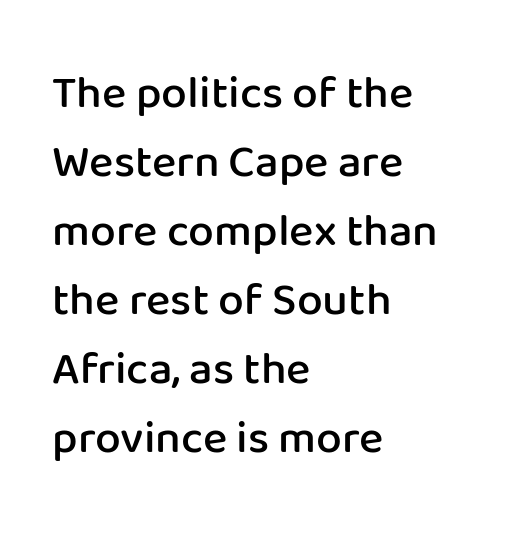
Q: Is the text bold? A: Semi-bold.
Q: Is the text italic (slanted)? A: No, it is upright.
Q: Is the typeface a serif or a sans-serif typeface? A: Sans-serif.
Q: Is the text underlined? A: No.
Q: How is the paragraph aligned? A: Left-aligned.
Q: Is the spacing between letters normal or unusually wide? A: Normal.
Q: Is the spacing between lines tight, normal or loose? A: Normal.
Q: Width (condensed, normal, or wide)? A: Normal.
Q: Stroke contrast? A: Low.
Q: x-height? A: Medium.
Q: Monospaced? A: No.
